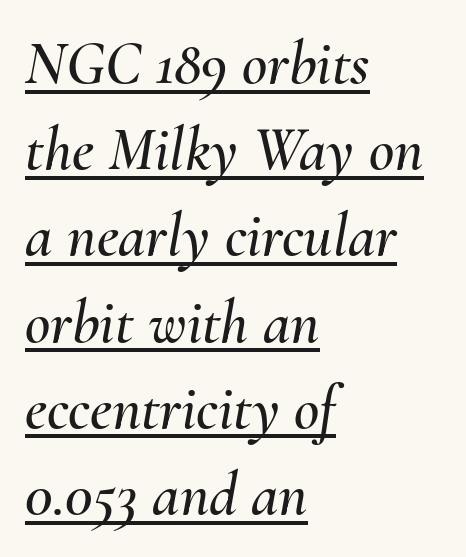
{"italic": "yes", "lean": "right", "slant_degrees": 10, "width": "normal", "stroke_contrast": "medium", "x_height": "small", "monospaced": "no", "underline": "yes", "align": "left", "line_spacing": "normal", "line_spacing_ratio": 1.39, "letter_spacing": "normal", "letter_spacing_em": 0.0, "glyph_px": 62}
